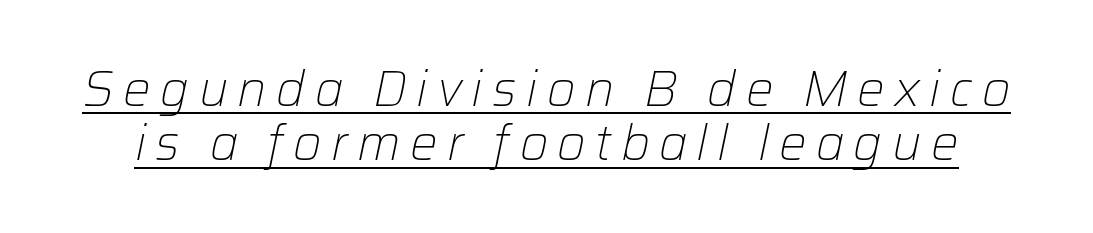
The image shows 49 px light type, italic (leaning right); set tight line spacing (1.11x), underlined; low stroke contrast and a medium x-height.
